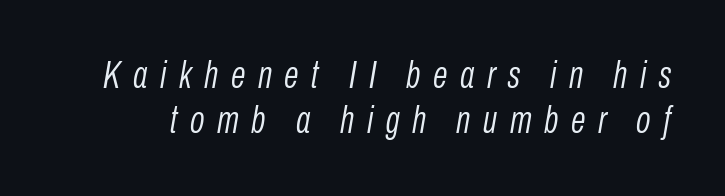
Q: Is the text bold? A: No.
Q: Is the text italic (slanted)? A: Yes, it leans right by about 10 degrees.
Q: Is the text underlined? A: No.
Q: Is the spacing between letters normal or unusually wide? A: Unusually wide.
Q: Width (condensed, normal, or wide)? A: Condensed.
Q: Stroke contrast? A: Low.
Q: x-height? A: Medium.
Q: Monospaced? A: No.
